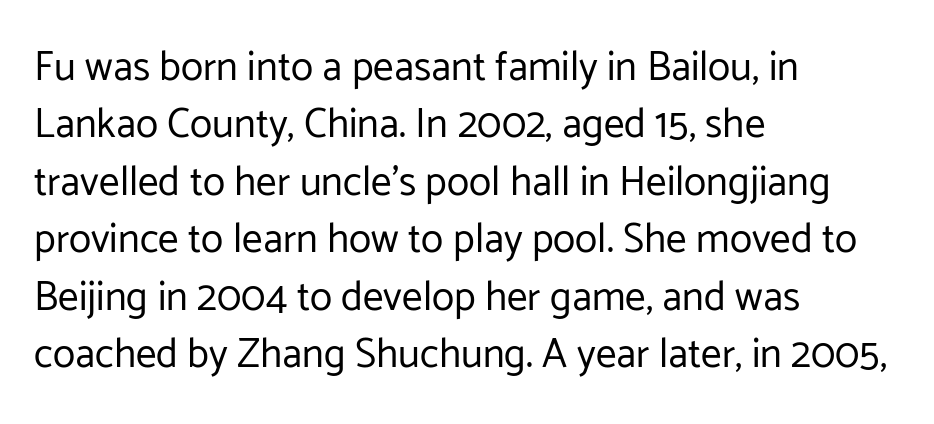
Vertical stems look standard width or narrower in stroke. The letters carry no serifs — their stems end cleanly without finishing strokes. Type without underlining. The lines are quadded left. Tracking here is standard; glyphs follow each other at the usual distance. Normally led — the rows are evenly, conventionally spaced.
